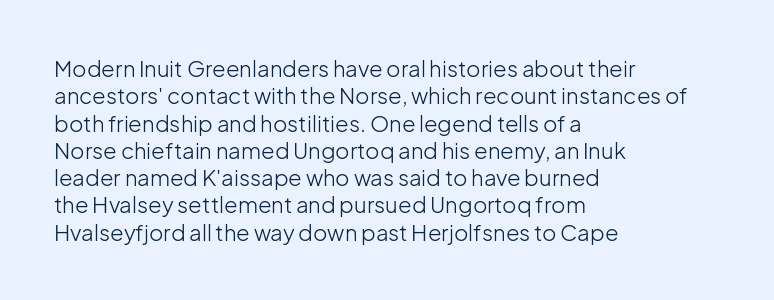
Q: Is the text bold? A: No.
Q: Is the text italic (slanted)? A: No, it is upright.
Q: Is the text underlined? A: No.
Q: How is the paragraph aligned? A: Left-aligned.
Q: Is the spacing between letters normal or unusually wide? A: Normal.
